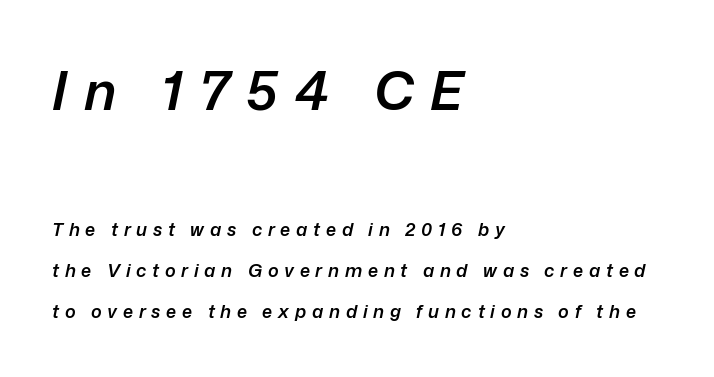
The image shows 53 px semibold type, italic (leaning right); set left-aligned, loose line spacing (2.29x), unusually wide letter spacing (+0.32 em), not underlined; the first (top) block is 2.94x larger; low stroke contrast and a medium x-height.
